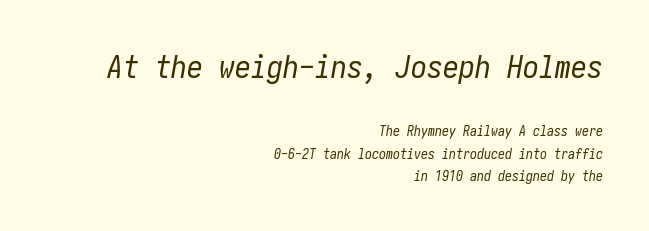
The image shows 32 px regular-weight, condensed type, italic (leaning right); set right-aligned, normal line spacing (1.59x), normal letter spacing, not underlined; the first (top) block is 2.29x larger; low stroke contrast and a medium x-height.
